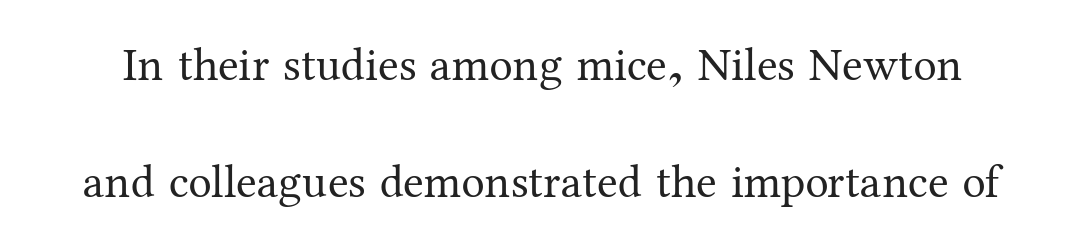
{"serif": "yes", "italic": "no", "bold": "no", "weight": "regular", "width": "normal", "stroke_contrast": "medium", "x_height": "medium", "monospaced": "no", "underline": "no", "line_spacing": "loose", "line_spacing_ratio": 2.5, "letter_spacing": "normal", "letter_spacing_em": 0.0, "glyph_px": 47}
